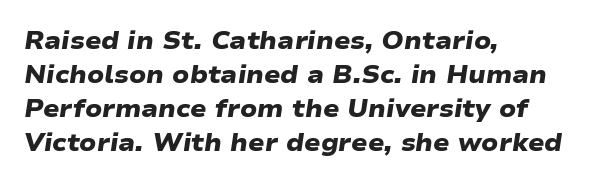
Q: Is the text bold? A: Yes.
Q: Is the text underlined? A: No.
Q: How is the paragraph aligned? A: Left-aligned.
Q: Is the spacing between letters normal or unusually wide? A: Normal.
Q: Is the spacing between lines tight, normal or loose? A: Normal.
